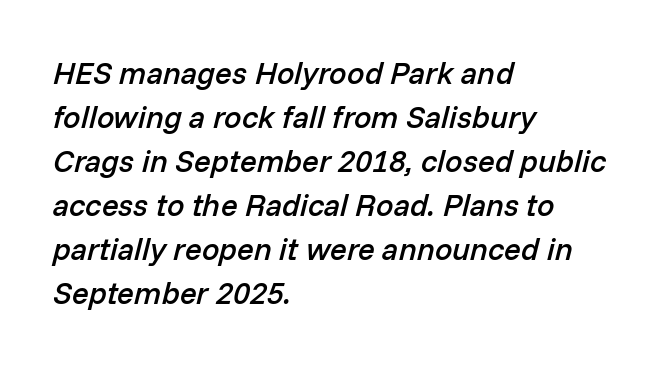
{"italic": "yes", "lean": "right", "slant_degrees": 14, "bold": "semi", "weight": "semibold", "width": "normal", "stroke_contrast": "low", "x_height": "medium", "monospaced": "no", "underline": "no", "align": "left", "line_spacing": "normal", "line_spacing_ratio": 1.42, "letter_spacing": "normal", "letter_spacing_em": 0.0, "glyph_px": 31}
